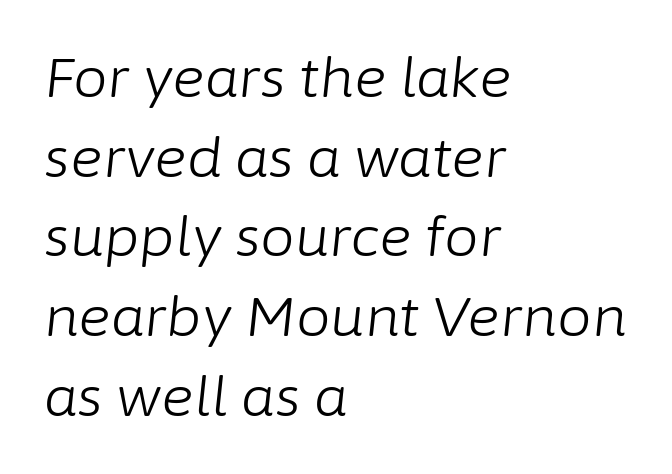
{"italic": "yes", "lean": "right", "slant_degrees": 6, "bold": "no", "weight": "light", "width": "normal", "stroke_contrast": "low", "x_height": "medium", "monospaced": "no", "underline": "no", "align": "left", "line_spacing": "normal", "line_spacing_ratio": 1.45, "letter_spacing": "normal", "letter_spacing_em": 0.0, "glyph_px": 55}
